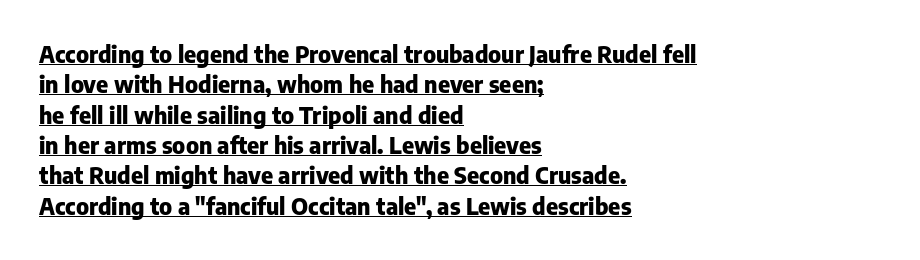
The image shows 23 px bold type, upright; set left-aligned, normal line spacing (1.32x), normal letter spacing, underlined.
